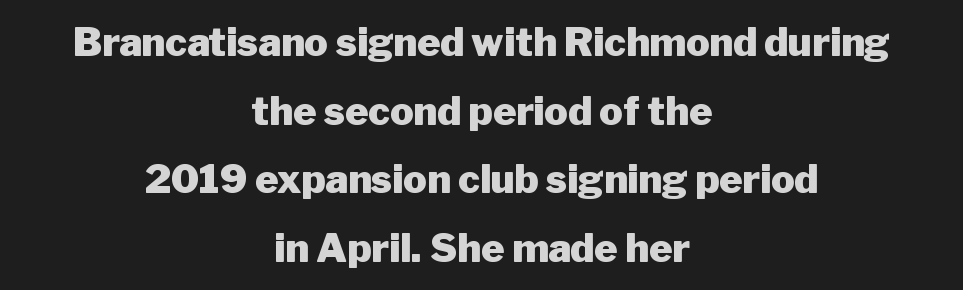
Q: Is the text bold? A: Yes.
Q: Is the text italic (slanted)? A: No, it is upright.
Q: Is the typeface a serif or a sans-serif typeface? A: Sans-serif.
Q: Is the text underlined? A: No.
Q: How is the paragraph aligned? A: Centered.
Q: Is the spacing between letters normal or unusually wide? A: Normal.
Q: Width (condensed, normal, or wide)? A: Normal.
Q: Stroke contrast? A: Low.
Q: x-height? A: Medium.
Q: Monospaced? A: No.
